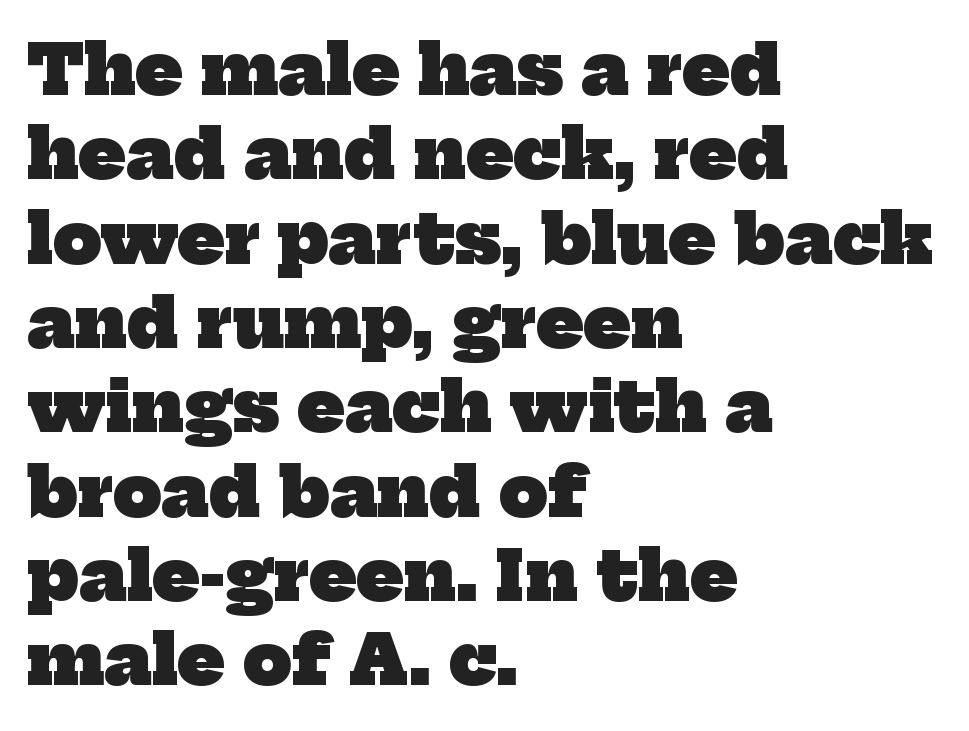
The image shows 68 px heavy serif type; set left-aligned, line spacing 1.24x, normal letter spacing, not underlined; low stroke contrast and a medium x-height.
